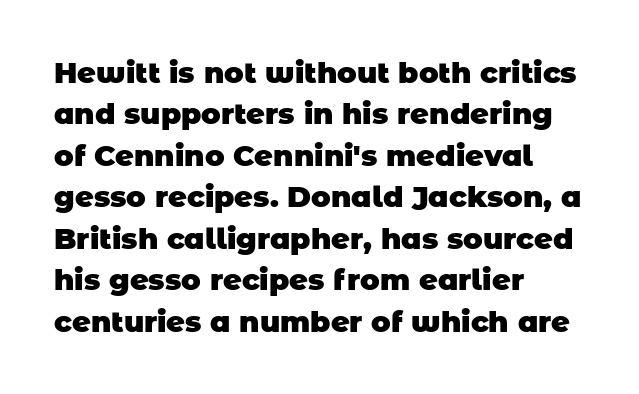
The image shows 29 px heavy sans-serif type; set left-aligned, normal line spacing (1.43x), normal letter spacing, not underlined; low stroke contrast and a large x-height.
